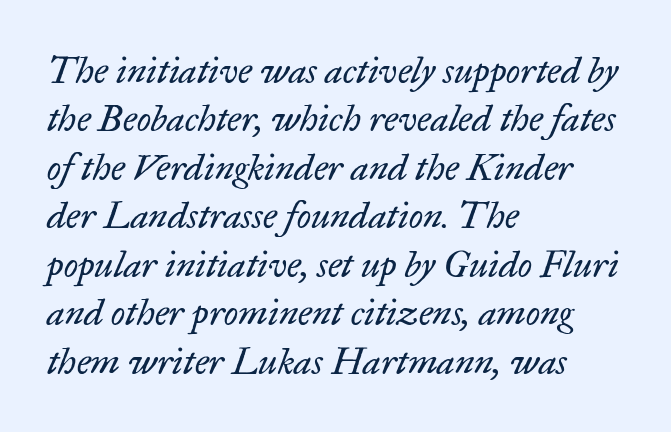
The image shows 37 px regular-weight serif type, italic (leaning right); set left-aligned, normal line spacing (1.31x), normal letter spacing, not underlined; low stroke contrast and a small x-height.
